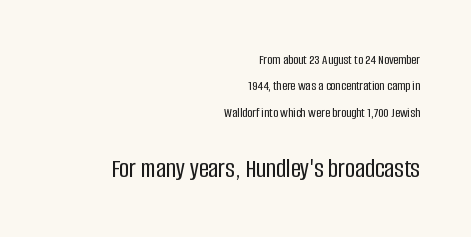
Q: Is the text italic (slanted)? A: No, it is upright.
Q: Is the text underlined? A: No.
Q: How is the paragraph aligned? A: Right-aligned.
Q: Is the spacing between letters normal or unusually wide? A: Normal.
Q: Which block of text is set in a larger size, the first (top) or the second (bottom)? A: The second (bottom) one.
